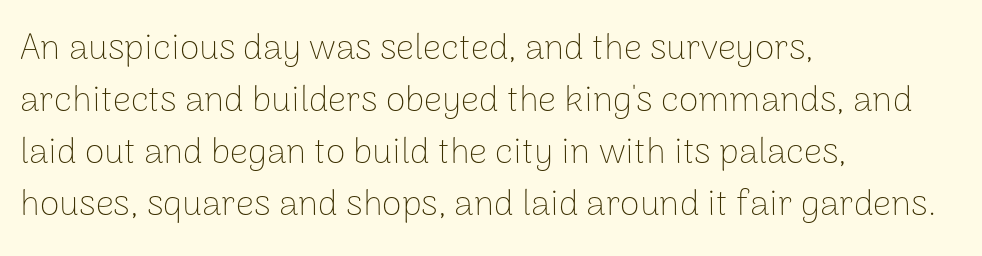
The image shows 36 px thin sans-serif type, upright; set left-aligned, normal line spacing (1.44x), normal letter spacing, not underlined; low stroke contrast and a medium x-height.
